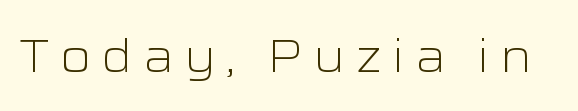
The image shows 47 px light, wide sans-serif type, upright; set unusually wide letter spacing (+0.21 em), not underlined; low stroke contrast and a medium x-height.
